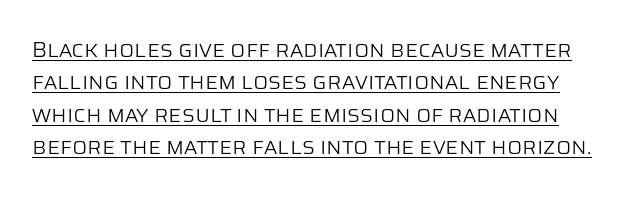
The image shows 22 px text type, upright; set normal line spacing (1.47x), normal letter spacing, underlined.
